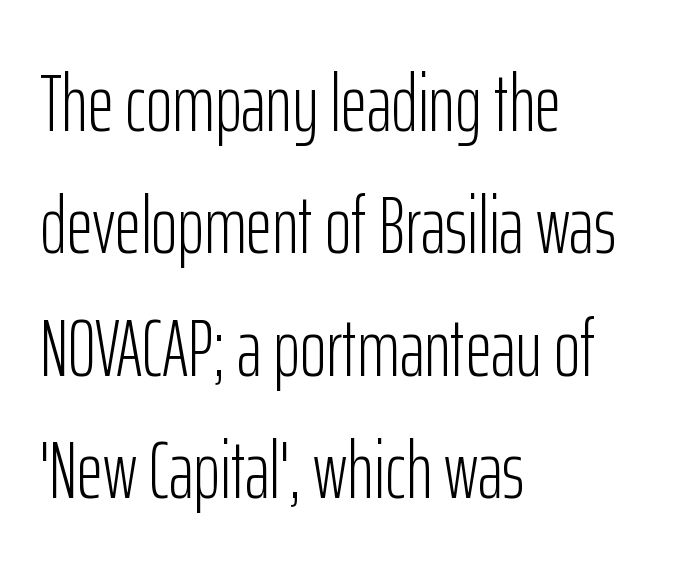
Q: Is the text bold? A: No.
Q: Is the text italic (slanted)? A: No, it is upright.
Q: Is the typeface a serif or a sans-serif typeface? A: Sans-serif.
Q: Is the text underlined? A: No.
Q: How is the paragraph aligned? A: Left-aligned.
Q: Is the spacing between letters normal or unusually wide? A: Normal.
Q: Is the spacing between lines tight, normal or loose? A: Normal.
Q: Width (condensed, normal, or wide)? A: Condensed.
Q: Stroke contrast? A: Low.
Q: x-height? A: Medium.
Q: Monospaced? A: No.
